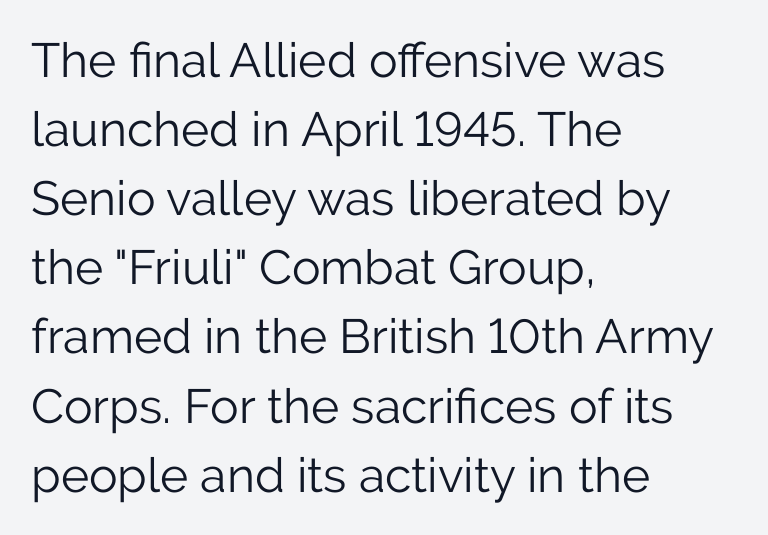
The image shows 48 px light sans-serif type, upright; set left-aligned, normal line spacing (1.44x), normal letter spacing, not underlined; low stroke contrast and a medium x-height.
